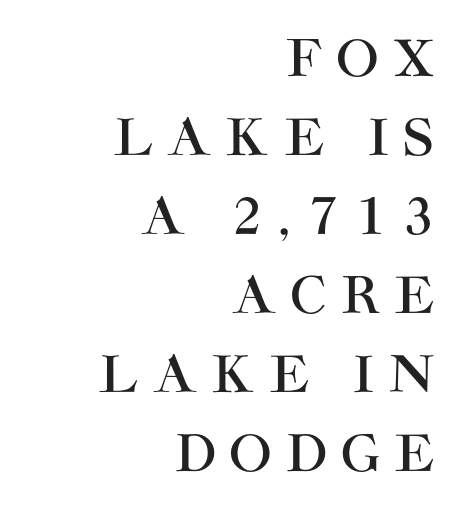
Characters follow at a spacing far wider than the type designer built in. These lines are rendered in a variable-pitch font. The passage shown stacks its lines at a standard gap. Ascenders rise straight up at ninety degrees.
